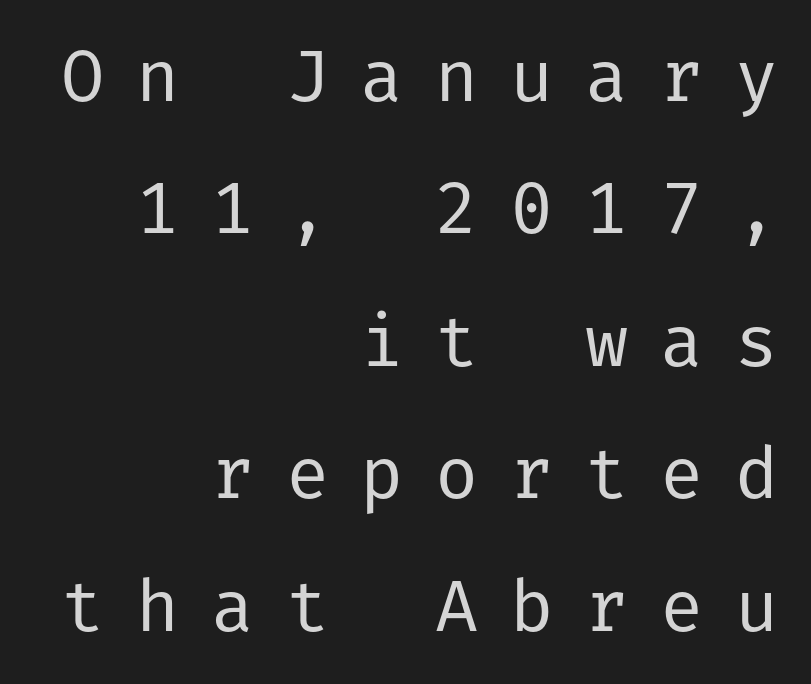
{"serif": "no", "italic": "no", "bold": "no", "weight": "regular", "width": "normal", "stroke_contrast": "low", "x_height": "medium", "underline": "no", "align": "right", "line_spacing_ratio": 1.84, "letter_spacing": "wide", "letter_spacing_em": 0.44, "glyph_px": 72}
